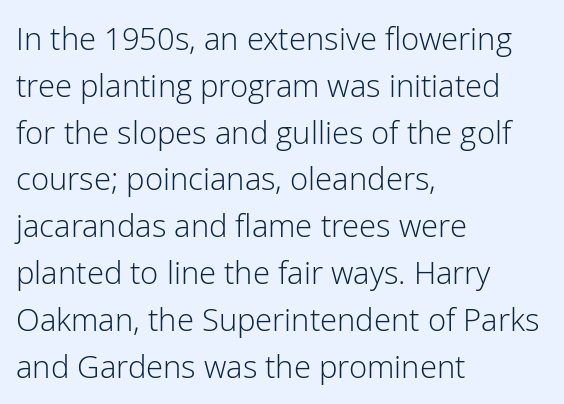
The image shows 31 px light sans-serif type, upright; set left-aligned, normal line spacing (1.51x), normal letter spacing, not underlined; low stroke contrast and a medium x-height.
